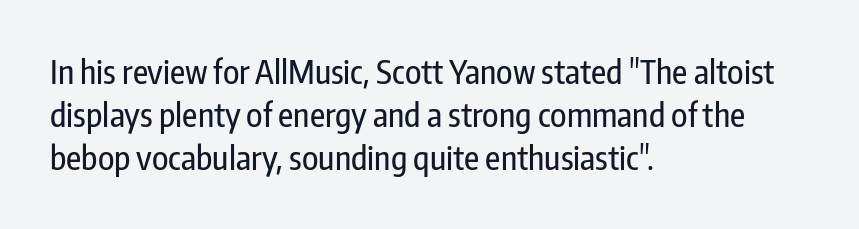
Style check: upright. Students, observe: this is what conventionally led text looks like. Varying glyph widths throughout — classic text-font behaviour. A classic flush-left, rag-right setting is used for this passage. Underline: absent. Glyph-to-glyph distance matches everyday printed text.
